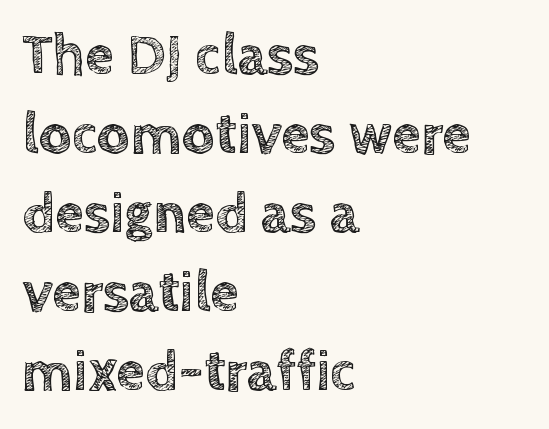
The image shows 58 px text type, upright; set left-aligned, normal line spacing (1.36x), normal letter spacing, not underlined; a large x-height.
